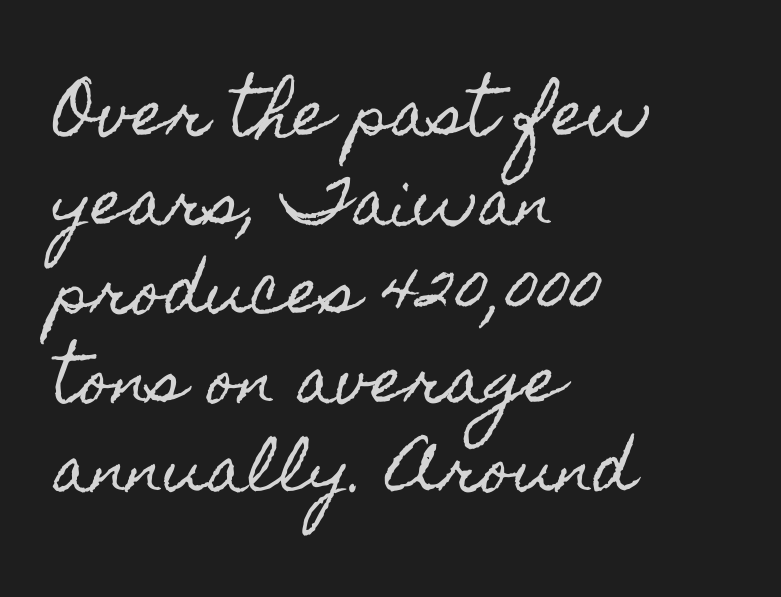
{"width": "condensed", "x_height": "small", "monospaced": "no", "underline": "no", "align": "left", "line_spacing": "normal", "line_spacing_ratio": 1.46, "letter_spacing": "normal", "letter_spacing_em": 0.0, "glyph_px": 61}
